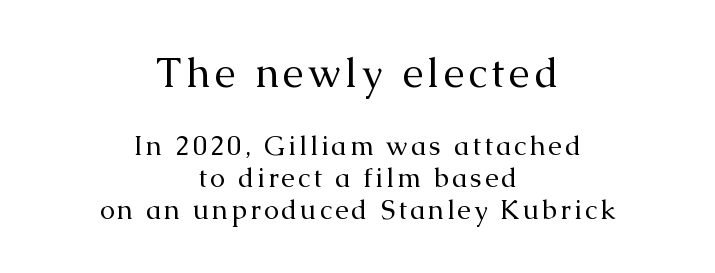
{"serif": "yes", "italic": "no", "bold": "no", "weight": "regular", "width": "normal", "stroke_contrast": "medium", "x_height": "medium", "monospaced": "no", "underline": "no", "align": "center", "line_spacing_ratio": 1.19, "larger_block": "first", "size_ratio": 1.52, "glyph_px": 41}
